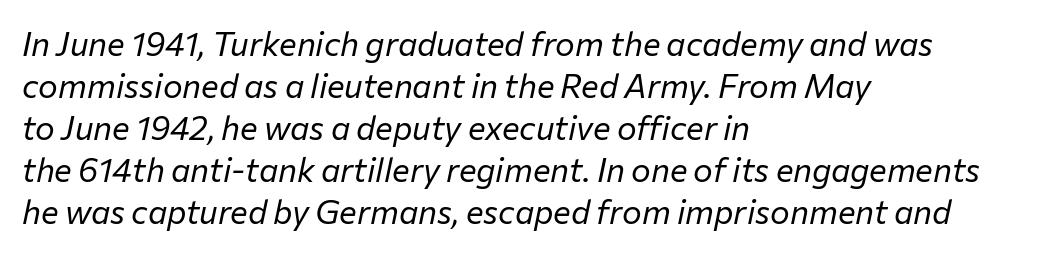
In terms of leading, this rendering sits right in the middle. Caption: multi-line text, flush left, ragged right. Words appear dense and cohesive because spacing is normal. These lines were composed using italics. Each letter keeps its own natural width here, so spacing adapts to shape. The face looks like a standard text weight, possibly lighter.
